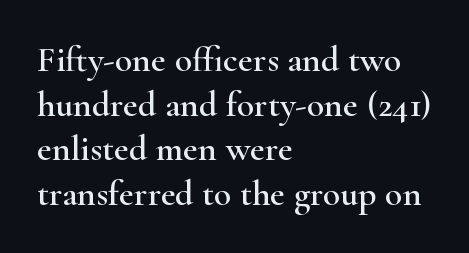
Honestly, there is no underline to notice here at all. Here the designer chose a conventional face with non-uniform glyph widths. Vertical strokes here are truly vertical. The text was rendered using a seriffed face with decorative stroke endings.
